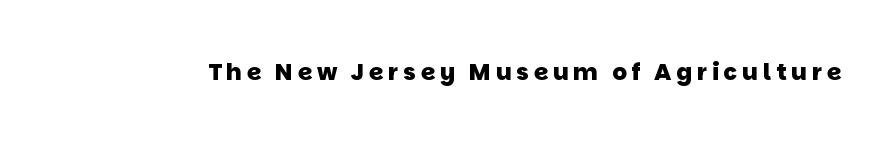
Q: Is the text bold? A: Yes.
Q: Is the text underlined? A: No.
Q: Is the spacing between letters normal or unusually wide? A: Unusually wide.
